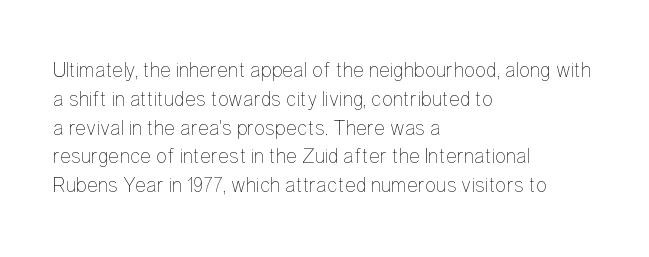
The image shows 21 px text type, upright; set left-aligned, normal line spacing (1.37x), normal letter spacing, not underlined.
